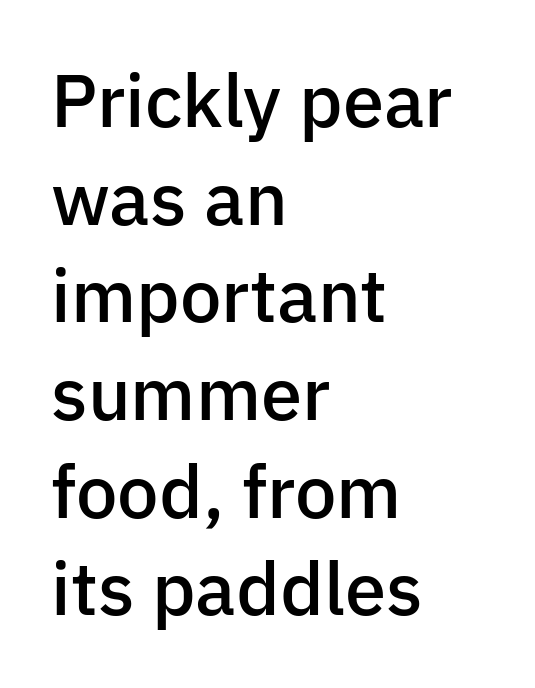
{"serif": "no", "italic": "no", "bold": "semi", "weight": "semibold", "width": "normal", "stroke_contrast": "low", "x_height": "medium", "monospaced": "no", "underline": "no", "align": "left", "line_spacing": "normal", "line_spacing_ratio": 1.32, "letter_spacing": "normal", "letter_spacing_em": 0.0, "glyph_px": 74}
